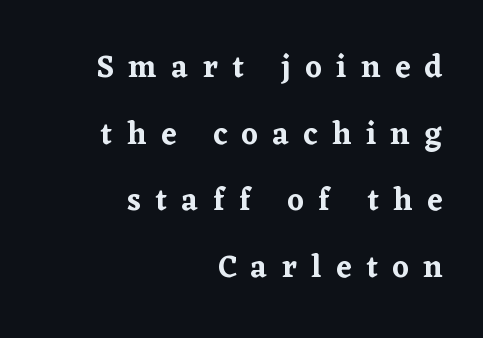
The image shows 31 px serif type, upright; set right-aligned, loose line spacing (2.15x), unusually wide letter spacing (+0.47 em), not underlined; low stroke contrast and a medium x-height.
